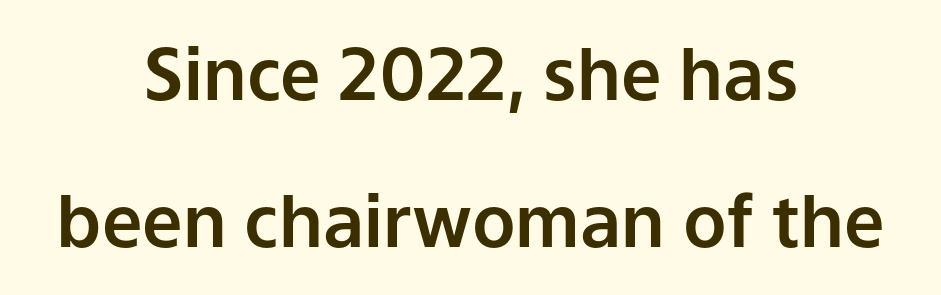
The image shows 72 px sans-serif type, upright; set centered, loose line spacing (2.04x), normal letter spacing, not underlined; low stroke contrast and a medium x-height.
